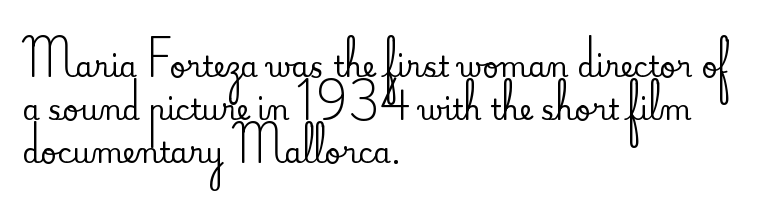
The space between consecutive lines is moderate. The passage shown is typed in a proportional face where columns would drift. Inter-character spacing is left at the font's built-in metrics. If you drew a ruler down the left edge, every line would touch it. The characters display serif detailing at their extremities. The strip under each line holds only bare page.
